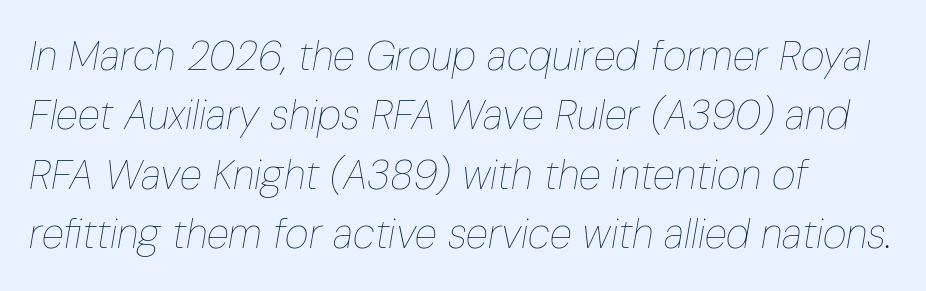
The text block is weighted toward the left margin, trailing off unevenly rightward. You could not count columns in this text — the font is proportionally spaced. The font's italic variant was chosen for this text. Nobody touched the tracking dial on this one. Vertical spacing — default.
